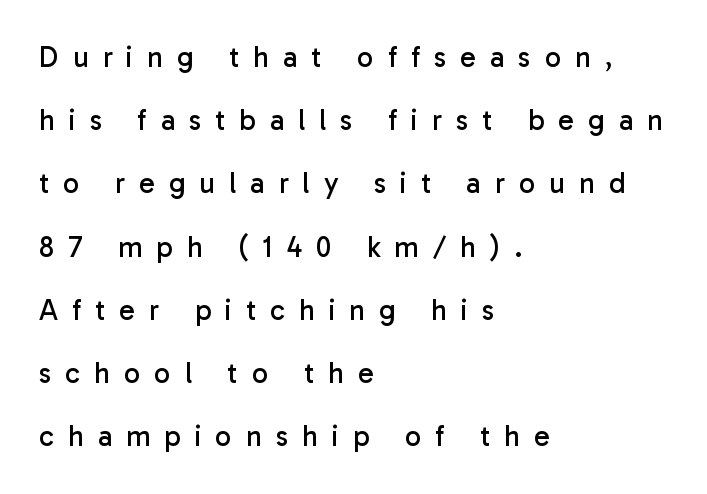
Q: Is the text bold? A: No.
Q: Is the text italic (slanted)? A: No, it is upright.
Q: Is the typeface a serif or a sans-serif typeface? A: Sans-serif.
Q: Is the text underlined? A: No.
Q: How is the paragraph aligned? A: Left-aligned.
Q: Is the spacing between letters normal or unusually wide? A: Unusually wide.
Q: Is the spacing between lines tight, normal or loose? A: Loose.
Q: Width (condensed, normal, or wide)? A: Normal.
Q: Stroke contrast? A: Low.
Q: x-height? A: Medium.
Q: Monospaced? A: No.
